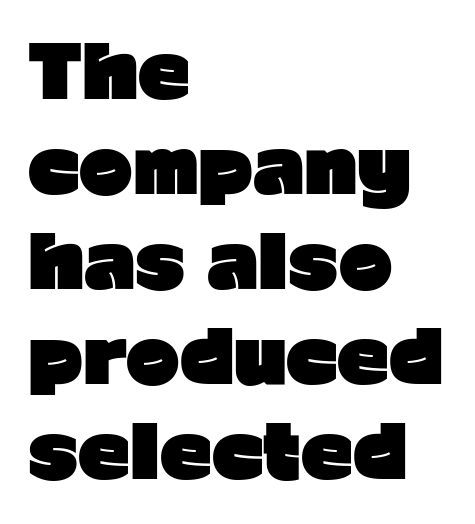
The image shows 72 px heavy sans-serif type, upright; set left-aligned, normal line spacing (1.32x), normal letter spacing, not underlined; low stroke contrast and a medium x-height.
